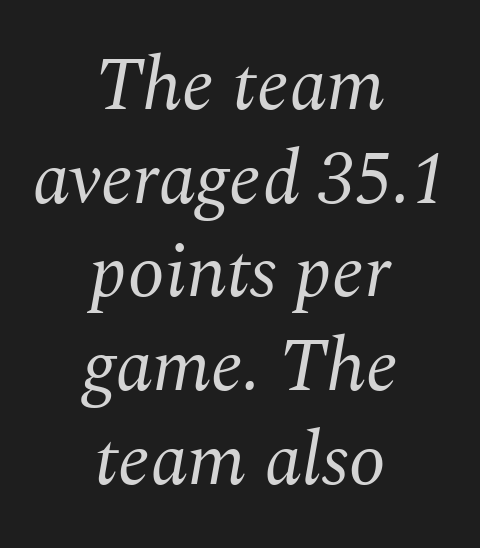
The passage shown is typed in a proportional face where columns would drift. A centered setting, common on invitations and titles, is used for this passage. The letters are slanted; this is an italic face. The space between consecutive lines is moderate. This rendering features lettering with no underline.
